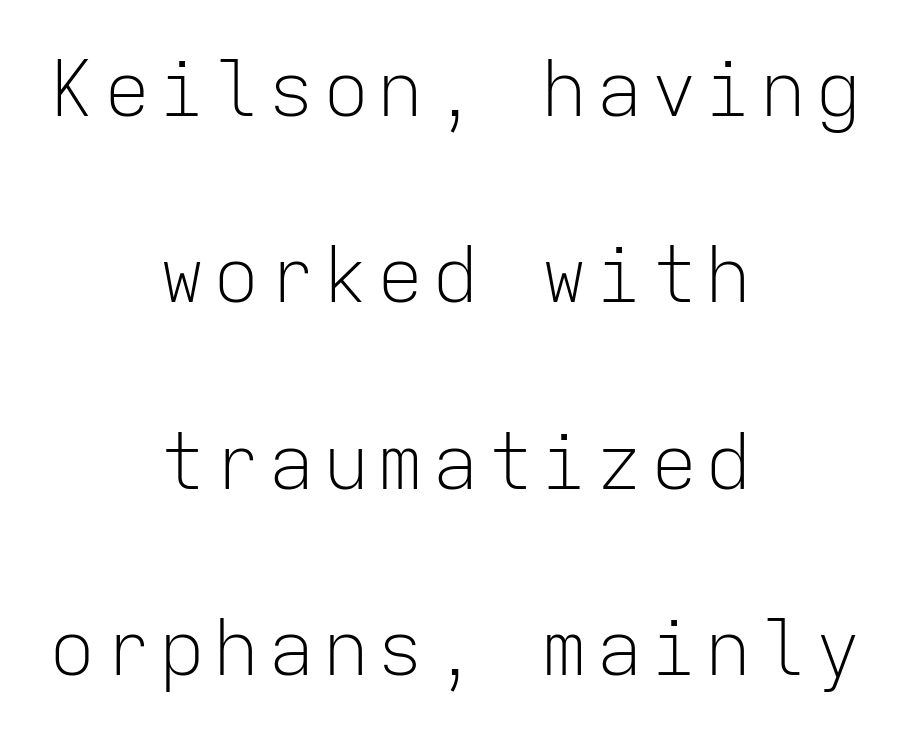
A typesetter would mark this as roman, not italic. Does the copy run flush right? No — it is centered line by line. Looks like terminal output: every glyph gets an equal slot. Nothing sits at the stroke ends, so this counts as sans-serif.
